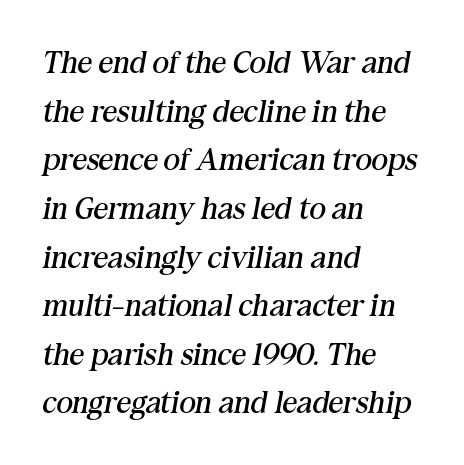
Q: Is the text bold? A: No.
Q: Is the text italic (slanted)? A: Yes, it leans right by about 10 degrees.
Q: Is the typeface a serif or a sans-serif typeface? A: Serif.
Q: Is the text underlined? A: No.
Q: How is the paragraph aligned? A: Left-aligned.
Q: Is the spacing between letters normal or unusually wide? A: Normal.
Q: Is the spacing between lines tight, normal or loose? A: Normal.
Q: Width (condensed, normal, or wide)? A: Normal.
Q: Stroke contrast? A: Medium.
Q: x-height? A: Medium.
Q: Monospaced? A: No.
